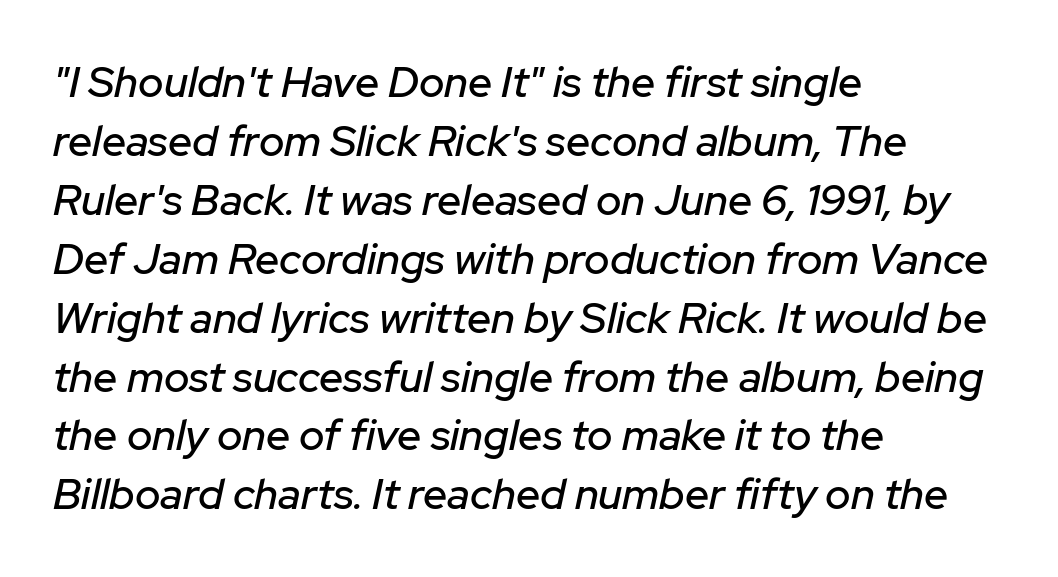
Q: Is the text italic (slanted)? A: Yes, it leans right by about 12 degrees.
Q: Is the text underlined? A: No.
Q: How is the paragraph aligned? A: Left-aligned.
Q: Is the spacing between letters normal or unusually wide? A: Normal.
Q: Is the spacing between lines tight, normal or loose? A: Normal.
Q: Width (condensed, normal, or wide)? A: Normal.
Q: Stroke contrast? A: Low.
Q: x-height? A: Medium.
Q: Monospaced? A: No.
